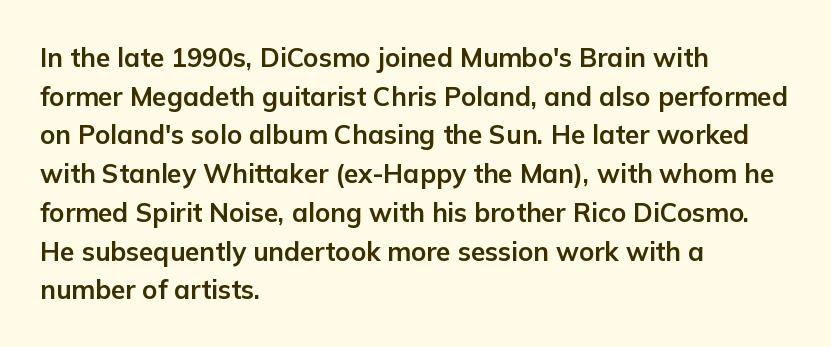
Leading: standard. Glyph-to-glyph distance matches everyday printed text. The face used here has the dense, thick strokes of a bold. These lines stack with their left ends in a neat column.
